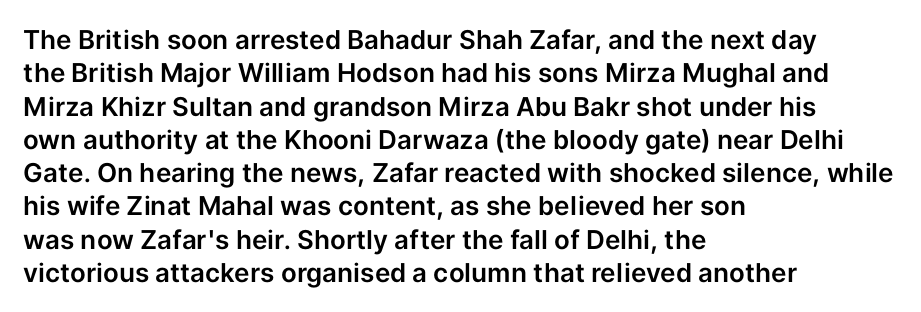
Beneath every word, the page is bare. Evenly set lines give the paragraph a standard silhouette. The compositor pushed each line to the left boundary. Spacing between characters is what you'd get straight out of the box. When letters stand straight like this, we call the style roman or upright.
